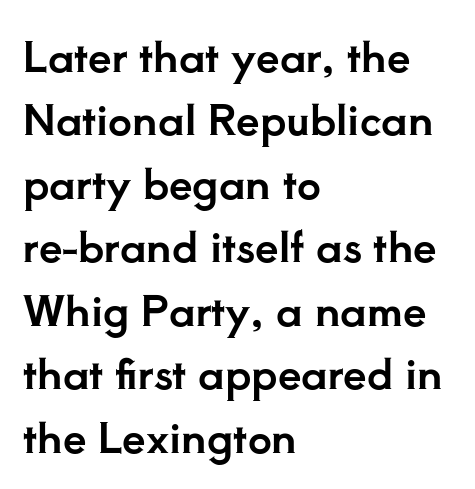
{"serif": "yes", "italic": "no", "width": "normal", "stroke_contrast": "low", "x_height": "small", "monospaced": "no", "underline": "no", "align": "left", "line_spacing": "normal", "line_spacing_ratio": 1.51, "letter_spacing": "normal", "letter_spacing_em": 0.0, "glyph_px": 42}
